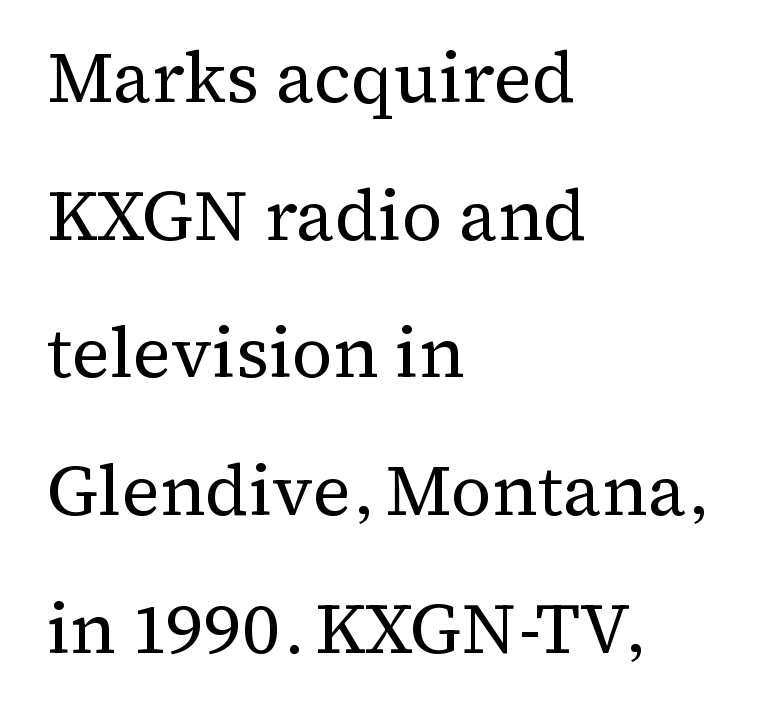
Counters stay open thanks to moderate or lighter strokes. Any mark beneath the type? The region is blank. The letters stand straight up with perfectly vertical stems. The paragraph shown leans on its left margin.
